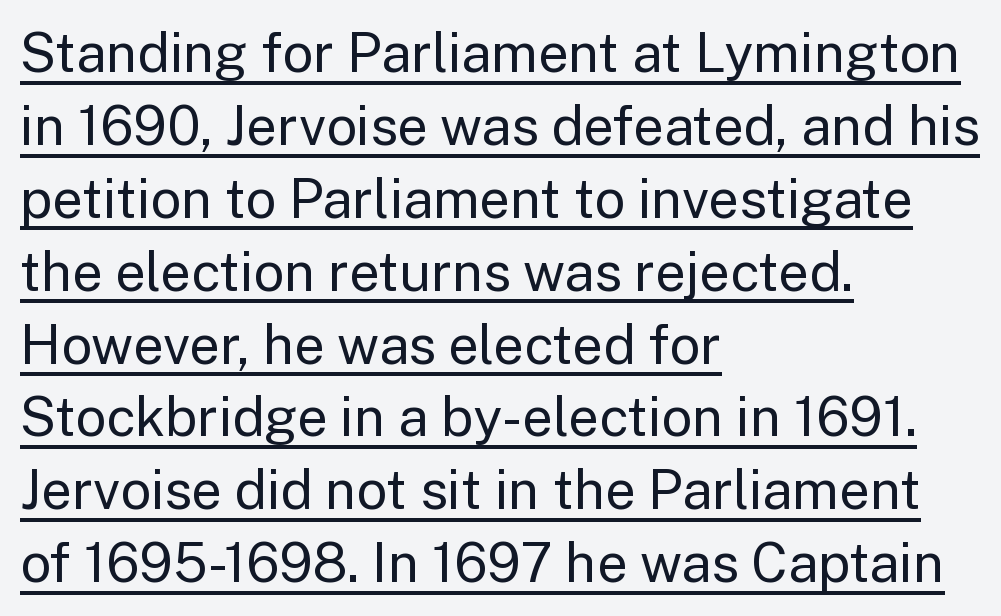
Q: Is the text bold? A: No.
Q: Is the text italic (slanted)? A: No, it is upright.
Q: Is the typeface a serif or a sans-serif typeface? A: Sans-serif.
Q: Is the text underlined? A: Yes.
Q: How is the paragraph aligned? A: Left-aligned.
Q: Is the spacing between letters normal or unusually wide? A: Normal.
Q: Is the spacing between lines tight, normal or loose? A: Normal.
Q: Width (condensed, normal, or wide)? A: Normal.
Q: Stroke contrast? A: Low.
Q: x-height? A: Medium.
Q: Monospaced? A: No.
